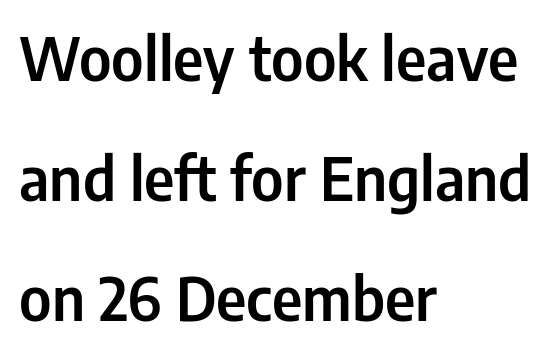
The face used here is rendered with its standard letterfit. The lines in this sample share a left origin and differ only in where they stop. The text was rendered using a sans face with plain stroke endings. The designer dialed line spacing up above the default. Quick note: not italic, upright. The passage shown is not underscored anywhere.
